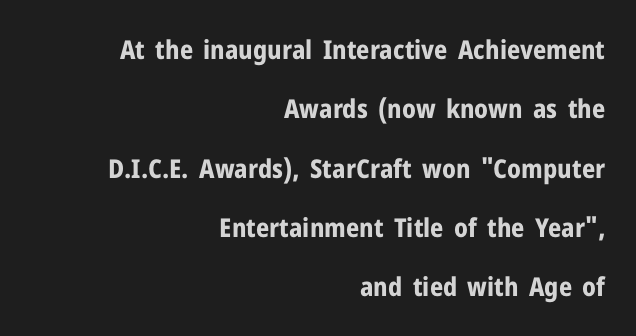
This sample uses an upright cut, with every glyph sitting square on the baseline. Notice the wide empty band between every row — that's loose leading. Short note: letters normally spaced. Horizontal alignment here is rightward, an uncommon choice for prose.
